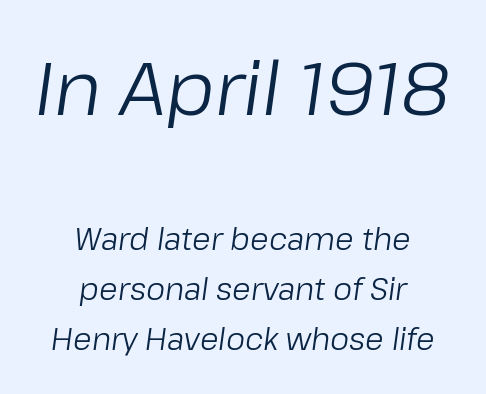
Q: Is the text bold? A: No.
Q: Is the text italic (slanted)? A: Yes, it leans right by about 8 degrees.
Q: Is the text underlined? A: No.
Q: How is the paragraph aligned? A: Centered.
Q: Is the spacing between letters normal or unusually wide? A: Normal.
Q: Is the spacing between lines tight, normal or loose? A: Normal.
Q: Which block of text is set in a larger size, the first (top) or the second (bottom)? A: The first (top) one.
Q: Width (condensed, normal, or wide)? A: Normal.
Q: Stroke contrast? A: Low.
Q: x-height? A: Medium.
Q: Monospaced? A: No.
